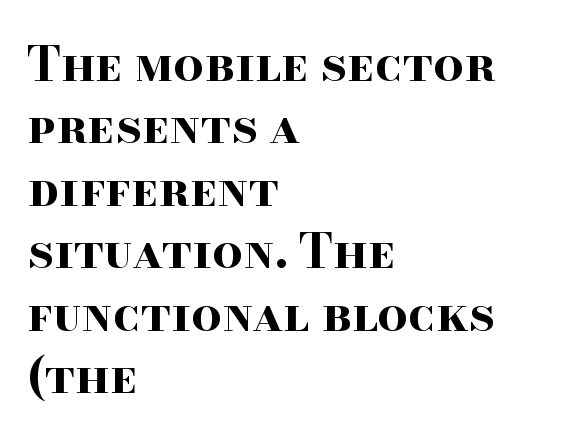
Nope, not italic — everything's standing straight. Letterform terminals end in serifs throughout the passage. Every letter is thick-stroked: bold, no question. Nobody drew a line under any word here. The rendering uses a moderate line-height, typical for paragraphs. A typesetter would call this zero additional tracking.
